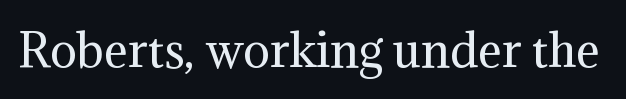
{"serif": "yes", "italic": "no", "bold": "no", "weight": "regular", "width": "normal", "stroke_contrast": "medium", "x_height": "medium", "monospaced": "no", "underline": "no", "letter_spacing": "normal", "letter_spacing_em": 0.0, "glyph_px": 45}
